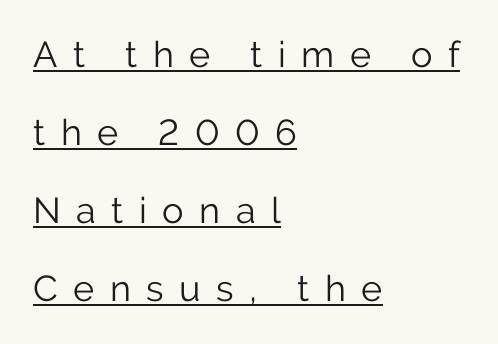
The image shows 36 px light sans-serif type, upright; set left-aligned, loose line spacing (2.17x), unusually wide letter spacing (+0.43 em), underlined; low stroke contrast and a medium x-height.
